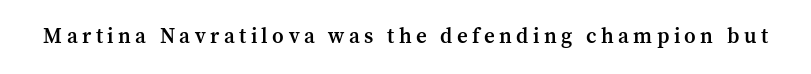
Q: Is the text bold? A: Semi-bold.
Q: Is the text italic (slanted)? A: No, it is upright.
Q: Is the text underlined? A: No.
Q: Is the spacing between letters normal or unusually wide? A: Unusually wide.
